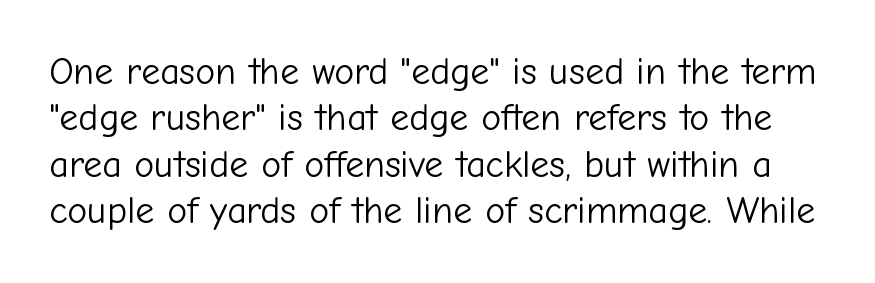
Q: Is the text bold? A: No.
Q: Is the text italic (slanted)? A: No, it is upright.
Q: Is the typeface a serif or a sans-serif typeface? A: Sans-serif.
Q: Is the text underlined? A: No.
Q: Is the spacing between letters normal or unusually wide? A: Normal.
Q: Width (condensed, normal, or wide)? A: Normal.
Q: Stroke contrast? A: Low.
Q: x-height? A: Medium.
Q: Monospaced? A: No.
